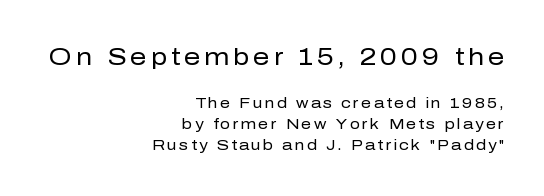
{"italic": "no", "bold": "no", "underline": "no", "align": "right", "line_spacing": "normal", "line_spacing_ratio": 1.48, "larger_block": "first", "size_ratio": 1.64, "glyph_px": 23}
